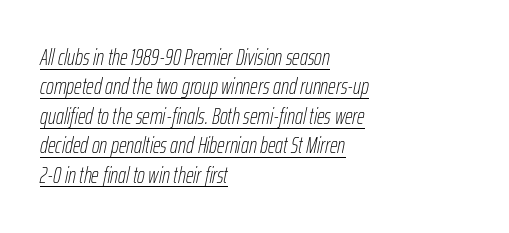
These lines sit exactly where default settings would place them. Stroke mass is kept to a normal reading level or below. Caption: standard tracking, unaltered. You can tell it's italic because the verticals aren't actually vertical. Each line starts at the same left margin while the right side varies.
